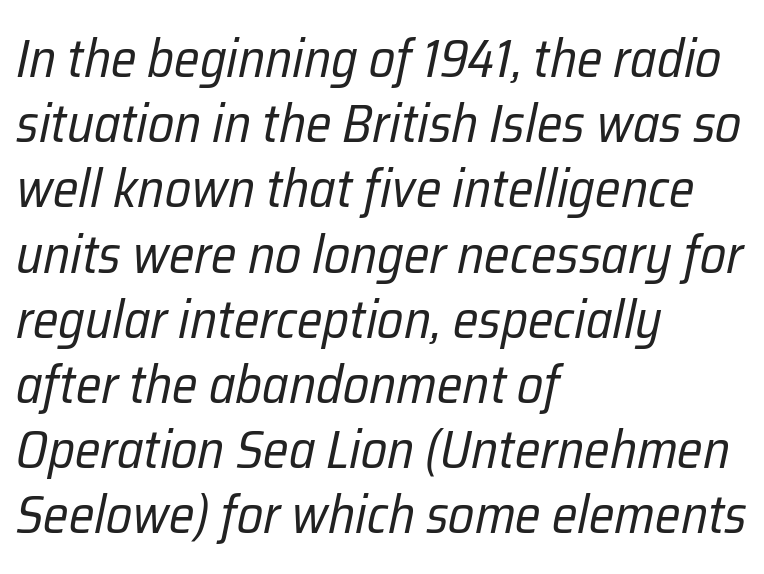
Would a proofreader flag this as italicized? Yes. Each letter keeps its own natural width here, so spacing adapts to shape. Here the glyphs are tracked normally, forming tight word shapes. A clean baseline with only descenders dipping below it. The weight would be labelled regular, book, light, or lighter still.
